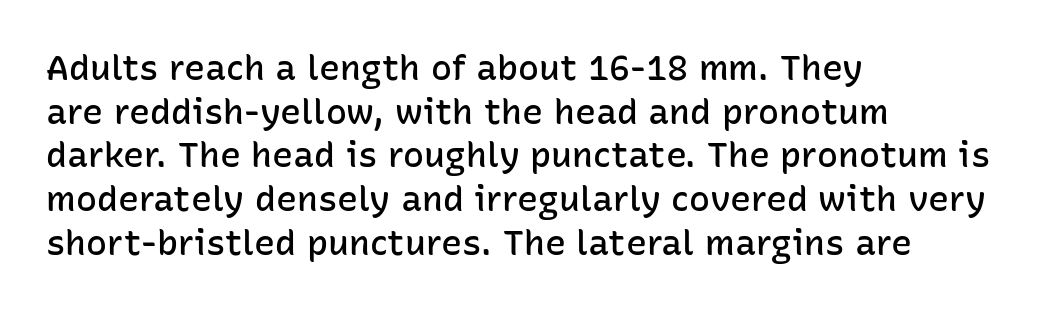
Type style note: lacks serifs. Notice how the passage keeps a crisp vertical edge on the left only. The gap between lines stays unmarked. Every letter is mildly thick-stroked: semibold rather than bold.
